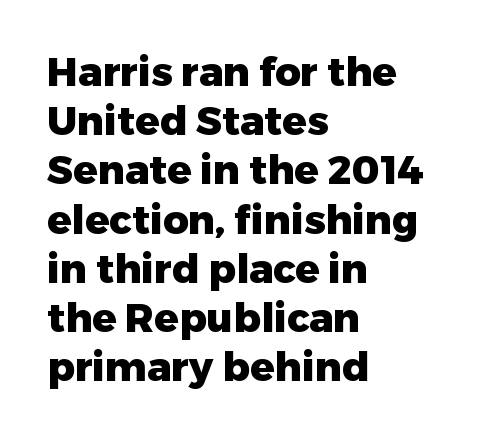
The image shows 40 px heavy sans-serif type, upright; set left-aligned, line spacing 1.23x, normal letter spacing, not underlined; low stroke contrast and a medium x-height.
